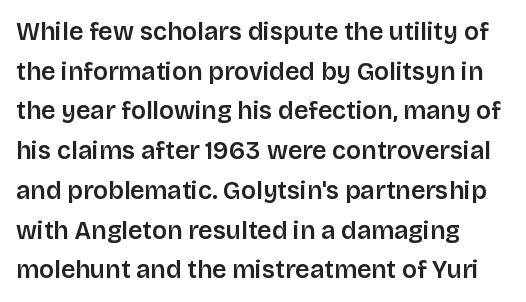
Words appear dense and cohesive because spacing is normal. Italic? Not at all — the glyphs are vertical. Horizontally, the lines are justified to the leading edge only. Leading matches the norm, producing a regular column. Each row of text sits above clean, open space.
